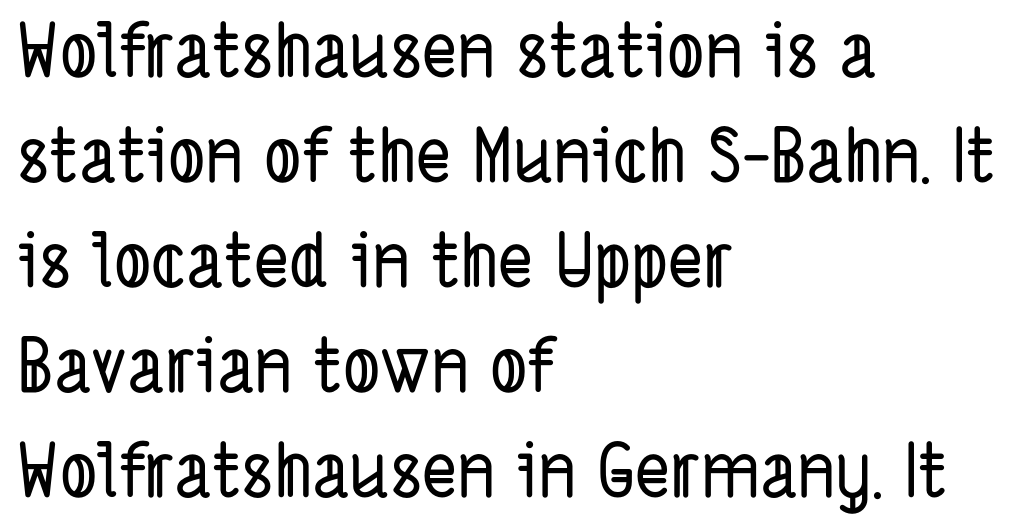
Quick note: underline off. Spacing verdict: proportional, widths tailored to each character. The horizontal fit of the characters is conventional and even. Regarding leading, the lines here are spaced in the standard way.
